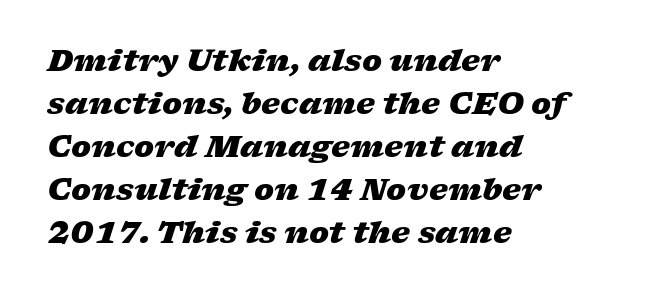
The image shows 30 px heavy, wide type, italic (leaning right); set left-aligned, normal line spacing (1.43x), normal letter spacing, not underlined; low stroke contrast and a medium x-height.
